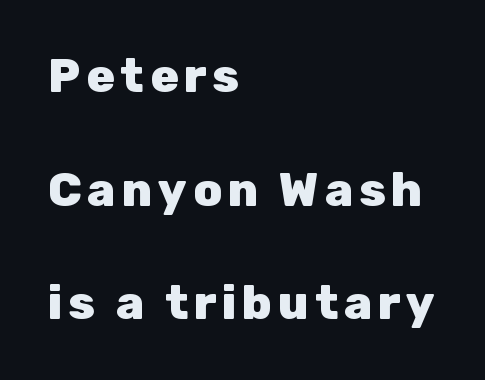
You could not count columns in this text — the font is proportionally spaced. The letters stand upright; this is a roman face. Rows of type keep a wide berth in the vertical direction. The characters look thick and weighty, a clear bold. Check under the words: just untouched page. The text block is weighted toward the left margin, trailing off unevenly rightward.
